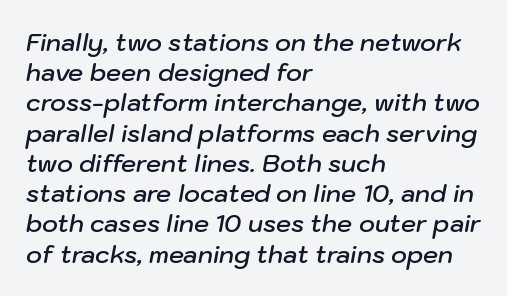
Q: Is the text bold? A: Semi-bold.
Q: Is the text italic (slanted)? A: Yes, it leans right by about 10 degrees.
Q: Is the text underlined? A: No.
Q: How is the paragraph aligned? A: Left-aligned.
Q: Is the spacing between letters normal or unusually wide? A: Normal.
Q: Is the spacing between lines tight, normal or loose? A: Normal.
